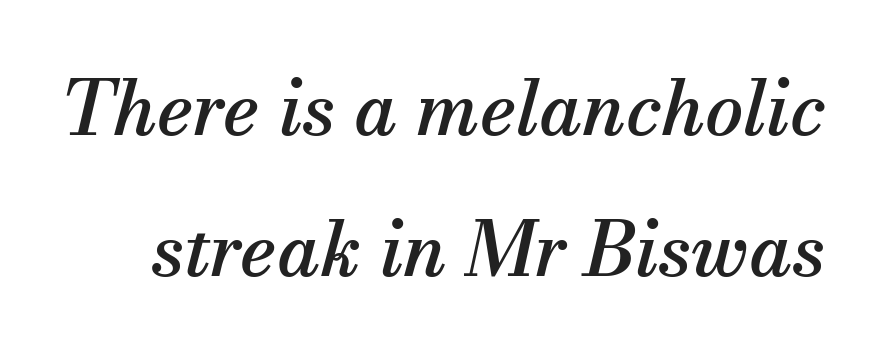
You could not count columns in this text — the font is proportionally spaced. Classification — serif. Tracking here is standard; glyphs follow each other at the usual distance. Underline: absent. In terms of posture, this sample is oblique.
